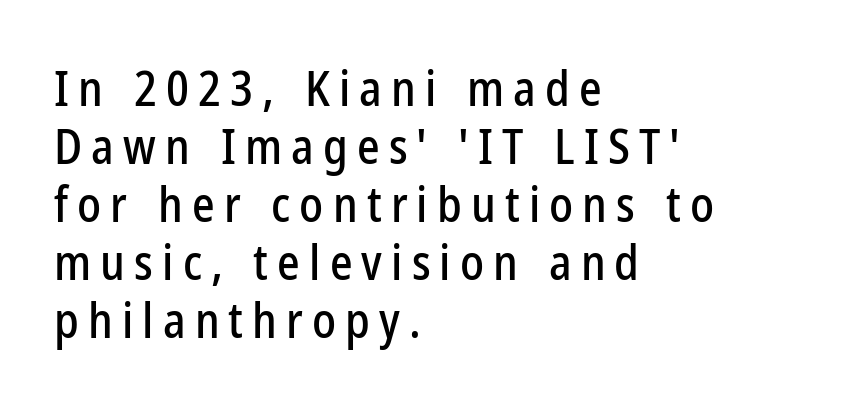
Q: Is the text italic (slanted)? A: No, it is upright.
Q: Is the typeface a serif or a sans-serif typeface? A: Sans-serif.
Q: Is the text underlined? A: No.
Q: How is the paragraph aligned? A: Left-aligned.
Q: Width (condensed, normal, or wide)? A: Condensed.
Q: Stroke contrast? A: Low.
Q: x-height? A: Medium.
Q: Monospaced? A: No.
